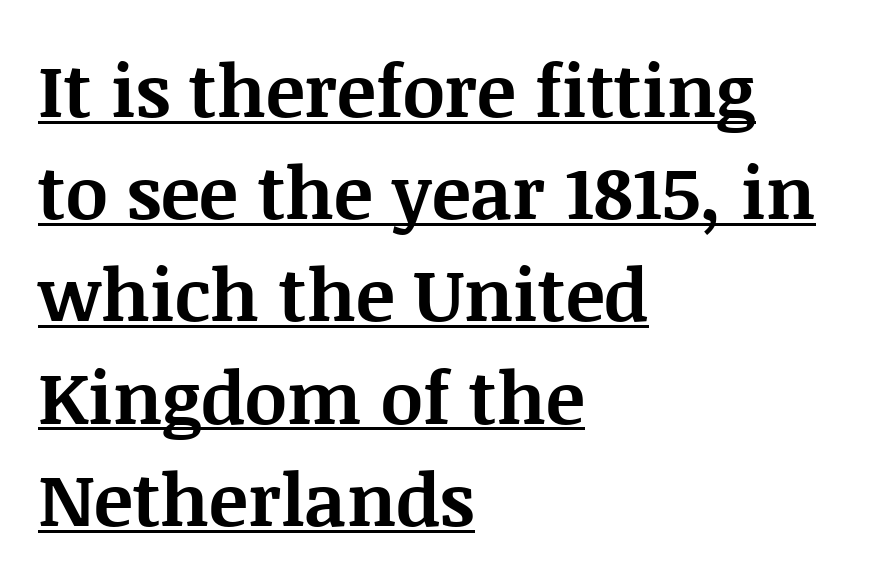
{"serif": "yes", "italic": "no", "bold": "yes", "weight": "bold", "width": "normal", "stroke_contrast": "medium", "x_height": "large", "monospaced": "no", "underline": "yes", "align": "left", "line_spacing": "normal", "line_spacing_ratio": 1.4, "letter_spacing": "normal", "letter_spacing_em": 0.0, "glyph_px": 73}
